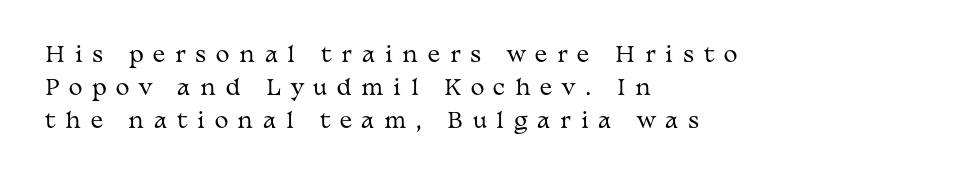
The image shows 21 px text type, upright; set left-aligned, normal line spacing (1.57x), unusually wide letter spacing (+0.46 em), not underlined.
